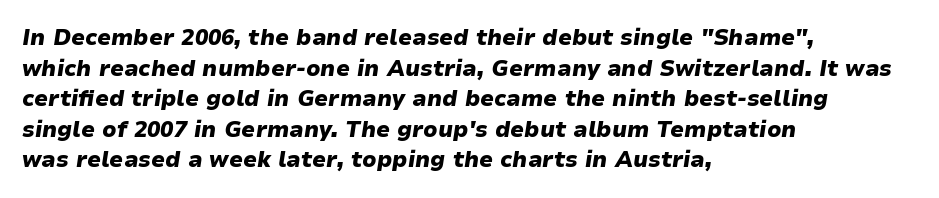
Q: Is the text bold? A: Yes.
Q: Is the text italic (slanted)? A: Yes, it leans right by about 9 degrees.
Q: Is the text underlined? A: No.
Q: How is the paragraph aligned? A: Left-aligned.
Q: Is the spacing between letters normal or unusually wide? A: Normal.
Q: Is the spacing between lines tight, normal or loose? A: Normal.
